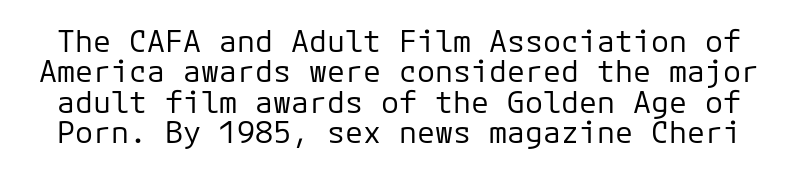
Q: Is the text bold? A: No.
Q: Is the text italic (slanted)? A: No, it is upright.
Q: Is the typeface a serif or a sans-serif typeface? A: Sans-serif.
Q: Is the text underlined? A: No.
Q: Is the spacing between letters normal or unusually wide? A: Normal.
Q: Is the spacing between lines tight, normal or loose? A: Tight.
Q: Width (condensed, normal, or wide)? A: Normal.
Q: Stroke contrast? A: Low.
Q: x-height? A: Medium.
